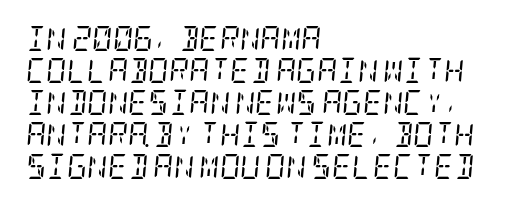
The image shows 25 px text type, italic (leaning right); set left-aligned, normal line spacing (1.28x), normal letter spacing, not underlined.
